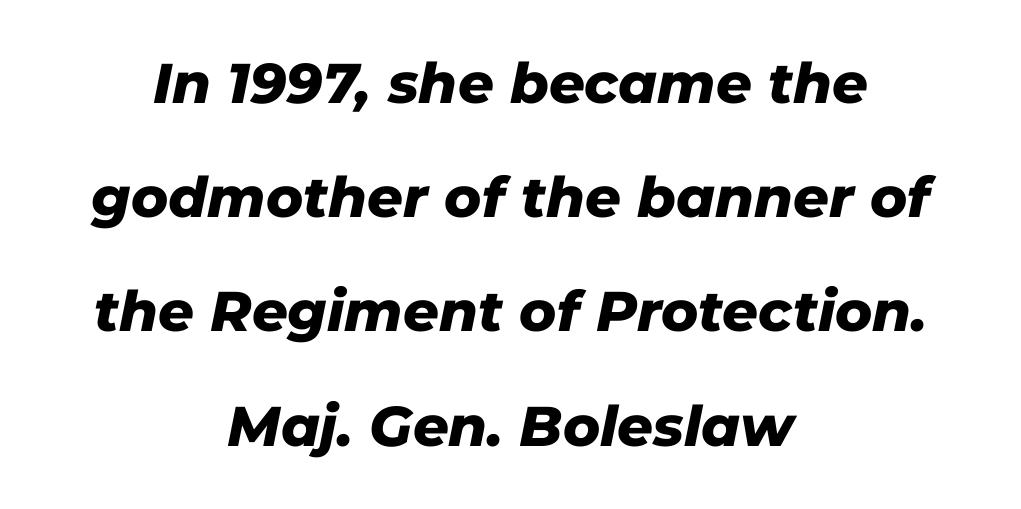
Q: Is the text bold? A: Yes.
Q: Is the text italic (slanted)? A: Yes, it leans right by about 11 degrees.
Q: Is the text underlined? A: No.
Q: How is the paragraph aligned? A: Centered.
Q: Is the spacing between letters normal or unusually wide? A: Normal.
Q: Is the spacing between lines tight, normal or loose? A: Loose.
Q: Width (condensed, normal, or wide)? A: Normal.
Q: Stroke contrast? A: Low.
Q: x-height? A: Medium.
Q: Monospaced? A: No.
